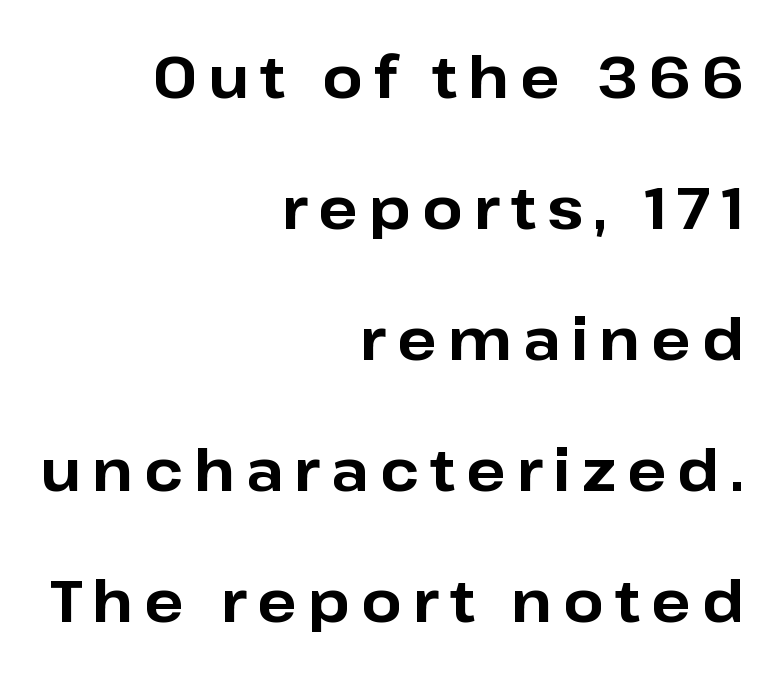
Q: Is the text bold? A: Yes.
Q: Is the text italic (slanted)? A: No, it is upright.
Q: Is the typeface a serif or a sans-serif typeface? A: Sans-serif.
Q: Is the text underlined? A: No.
Q: How is the paragraph aligned? A: Right-aligned.
Q: Is the spacing between lines tight, normal or loose? A: Loose.
Q: Width (condensed, normal, or wide)? A: Normal.
Q: Stroke contrast? A: Low.
Q: x-height? A: Medium.
Q: Monospaced? A: No.
